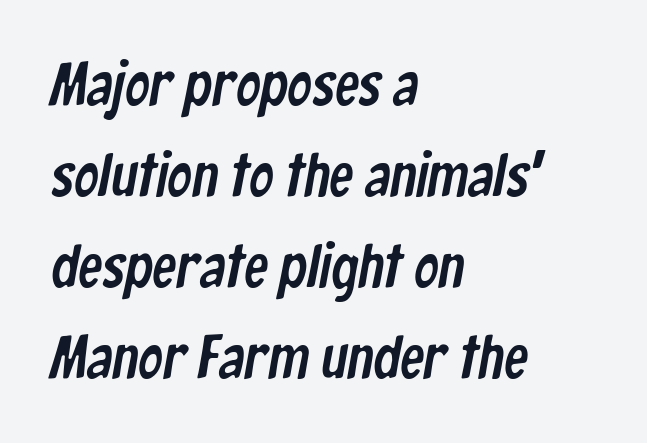
Q: Is the typeface a serif or a sans-serif typeface? A: Sans-serif.
Q: Is the text underlined? A: No.
Q: How is the paragraph aligned? A: Left-aligned.
Q: Is the spacing between letters normal or unusually wide? A: Normal.
Q: Is the spacing between lines tight, normal or loose? A: Normal.
Q: Width (condensed, normal, or wide)? A: Condensed.
Q: Stroke contrast? A: Low.
Q: x-height? A: Medium.
Q: Monospaced? A: No.
